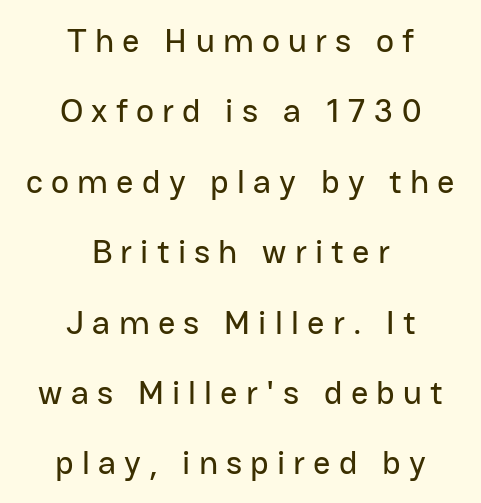
The space directly below the letters is spotless. Notice how the stems are strictly vertical — no italics here. Characters follow at a spacing far wider than the type designer built in. You could not count columns in this text — the font is proportionally spaced. Reading down the column, the eye jumps a long way to each next line.
